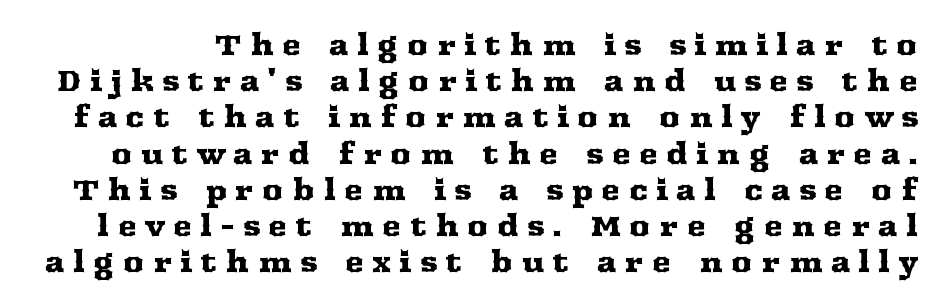
Looks like regular typesetting: each glyph gets only the width it needs. You can tell from the footed stems that serif type was used. Posture: vertical. Compared with typical body copy, the letter spacing here is much looser. Underline: absent.
